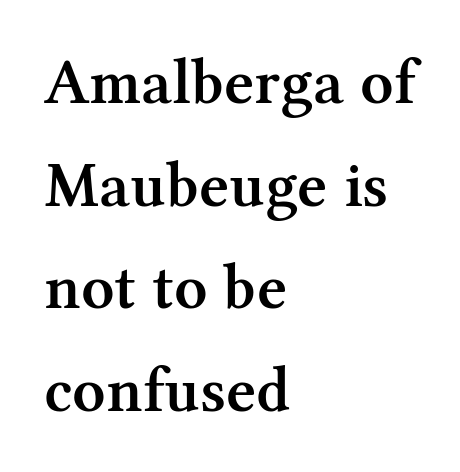
Each row of text sits above clean, open space. The ragged edge is on the right, which tells us the setting is flush left. Moderately thickened strokes mark this as semibold type. Ascenders rise straight up at ninety degrees. Glyph-to-glyph distance matches everyday printed text.
